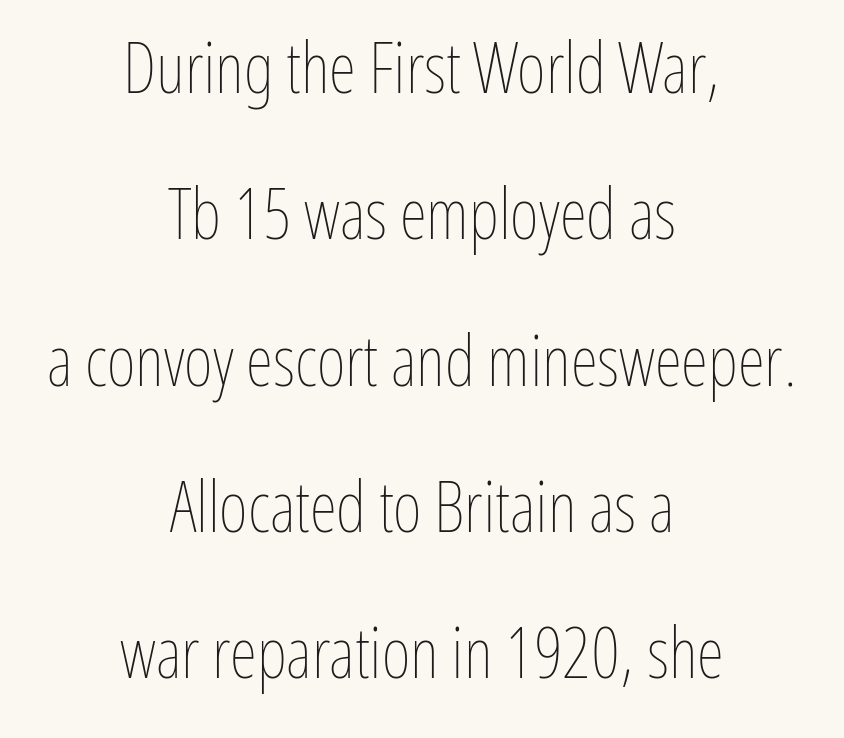
{"italic": "no", "bold": "no", "weight": "thin", "width": "condensed", "stroke_contrast": "low", "x_height": "medium", "monospaced": "no", "underline": "no", "align": "center", "line_spacing": "loose", "line_spacing_ratio": 2.09, "letter_spacing": "normal", "letter_spacing_em": 0.0, "glyph_px": 70}
